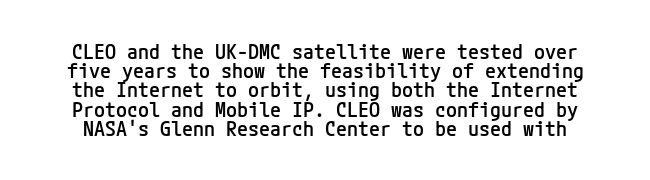
{"italic": "no", "bold": "semi", "underline": "no", "line_spacing": "tight", "line_spacing_ratio": 0.96, "letter_spacing": "normal", "letter_spacing_em": 0.0, "glyph_px": 20}
